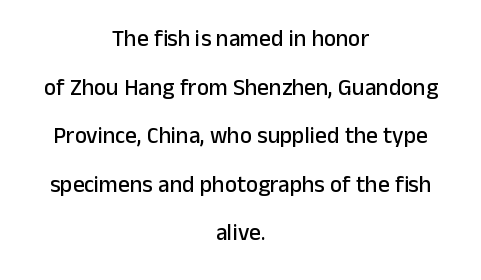
{"italic": "no", "underline": "no", "align": "center", "line_spacing": "loose", "line_spacing_ratio": 2.11, "letter_spacing": "normal", "letter_spacing_em": 0.0, "glyph_px": 23}
